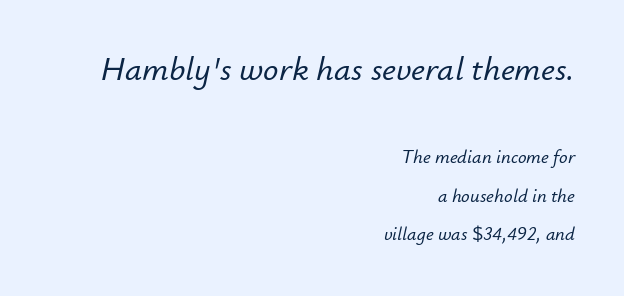
The image shows 34 px text type, italic (leaning right); set right-aligned, loose line spacing (2.03x), normal letter spacing, not underlined; the first (top) block is 1.79x larger; low stroke contrast and a small x-height.
